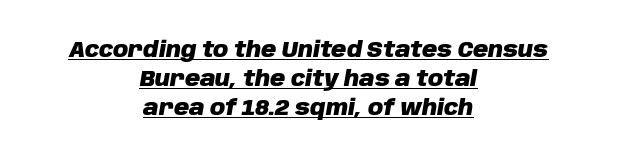
Q: Is the text bold? A: Yes.
Q: Is the text italic (slanted)? A: Yes, it leans right by about 10 degrees.
Q: Is the text underlined? A: Yes.
Q: How is the paragraph aligned? A: Centered.
Q: Is the spacing between letters normal or unusually wide? A: Normal.
Q: Is the spacing between lines tight, normal or loose? A: Normal.
